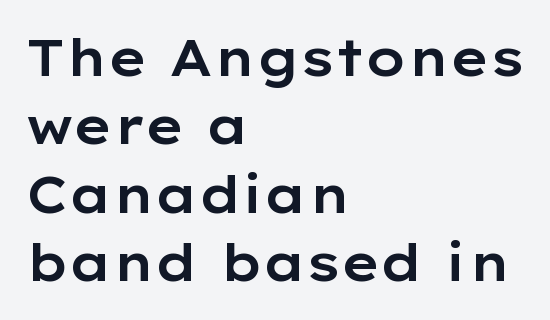
{"serif": "no", "italic": "no", "width": "wide", "stroke_contrast": "low", "x_height": "medium", "monospaced": "no", "underline": "no", "align": "left", "line_spacing": "normal", "line_spacing_ratio": 1.34, "letter_spacing": "normal", "letter_spacing_em": 0.0, "glyph_px": 51}
